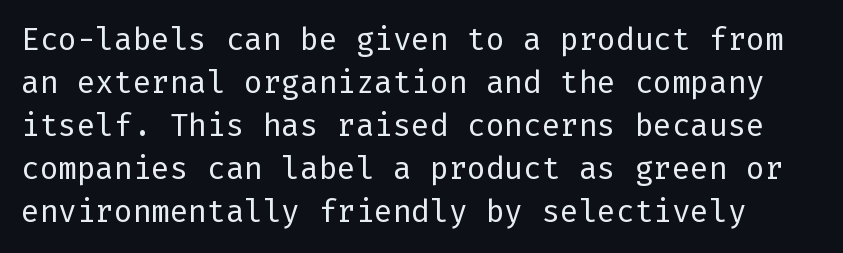
Q: Is the text bold? A: No.
Q: Is the text italic (slanted)? A: No, it is upright.
Q: Is the typeface a serif or a sans-serif typeface? A: Sans-serif.
Q: Is the text underlined? A: No.
Q: Is the spacing between letters normal or unusually wide? A: Normal.
Q: Is the spacing between lines tight, normal or loose? A: Normal.
Q: Width (condensed, normal, or wide)? A: Normal.
Q: Stroke contrast? A: Low.
Q: x-height? A: Medium.
